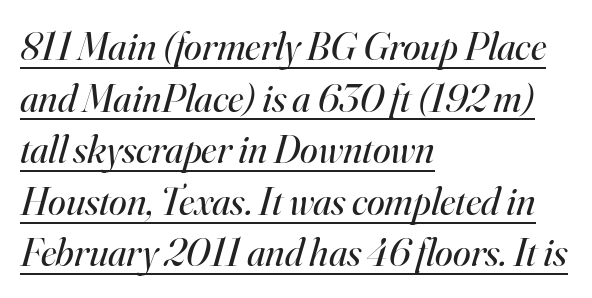
{"serif": "yes", "italic": "yes", "lean": "right", "slant_degrees": 16, "bold": "no", "weight": "regular", "width": "normal", "stroke_contrast": "high", "x_height": "small", "monospaced": "no", "underline": "yes", "align": "left", "line_spacing": "normal", "line_spacing_ratio": 1.29, "letter_spacing": "normal", "letter_spacing_em": 0.0, "glyph_px": 40}
